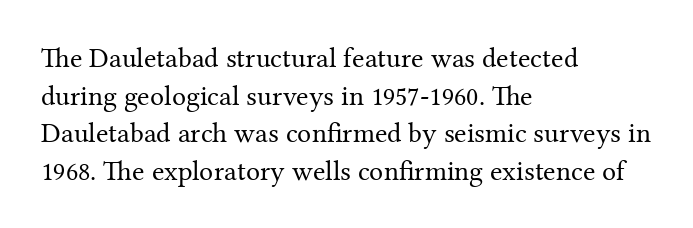
Q: Is the text bold? A: No.
Q: Is the text italic (slanted)? A: No, it is upright.
Q: Is the typeface a serif or a sans-serif typeface? A: Serif.
Q: Is the text underlined? A: No.
Q: How is the paragraph aligned? A: Left-aligned.
Q: Is the spacing between letters normal or unusually wide? A: Normal.
Q: Is the spacing between lines tight, normal or loose? A: Normal.
Q: Width (condensed, normal, or wide)? A: Normal.
Q: Stroke contrast? A: Medium.
Q: x-height? A: Medium.
Q: Monospaced? A: No.
